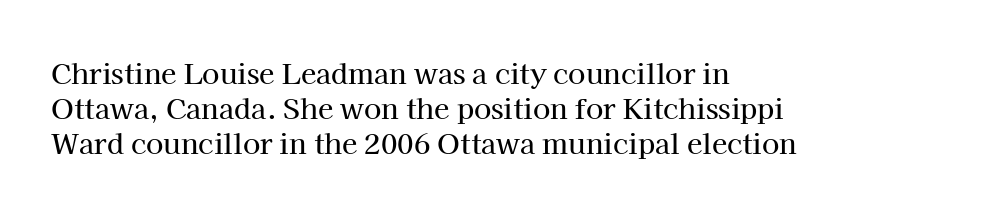
Q: Is the text italic (slanted)? A: No, it is upright.
Q: Is the typeface a serif or a sans-serif typeface? A: Serif.
Q: Is the text underlined? A: No.
Q: How is the paragraph aligned? A: Left-aligned.
Q: Is the spacing between letters normal or unusually wide? A: Normal.
Q: Is the spacing between lines tight, normal or loose? A: Normal.
Q: Width (condensed, normal, or wide)? A: Normal.
Q: Stroke contrast? A: High.
Q: x-height? A: Medium.
Q: Monospaced? A: No.
